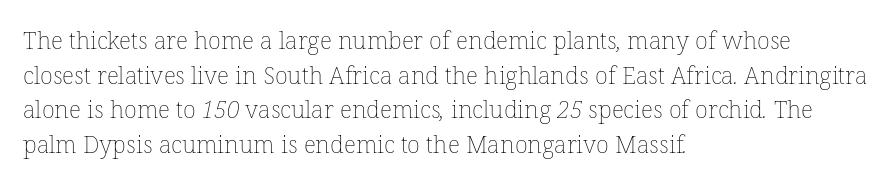
Q: Is the text bold? A: No.
Q: Is the text underlined? A: No.
Q: How is the paragraph aligned? A: Left-aligned.
Q: Is the spacing between letters normal or unusually wide? A: Normal.
Q: Is the spacing between lines tight, normal or loose? A: Normal.
